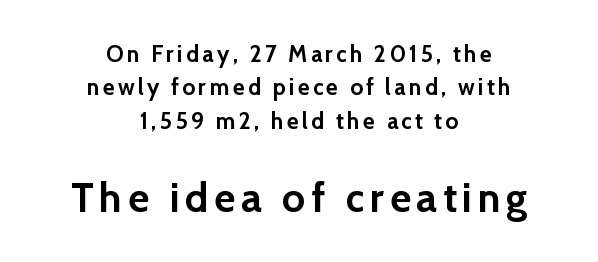
Q: Is the text bold? A: Yes.
Q: Is the text italic (slanted)? A: No, it is upright.
Q: Is the typeface a serif or a sans-serif typeface? A: Sans-serif.
Q: Is the text underlined? A: No.
Q: How is the paragraph aligned? A: Centered.
Q: Is the spacing between lines tight, normal or loose? A: Normal.
Q: Which block of text is set in a larger size, the first (top) or the second (bottom)? A: The second (bottom) one.
Q: Width (condensed, normal, or wide)? A: Normal.
Q: x-height? A: Medium.
Q: Monospaced? A: No.
